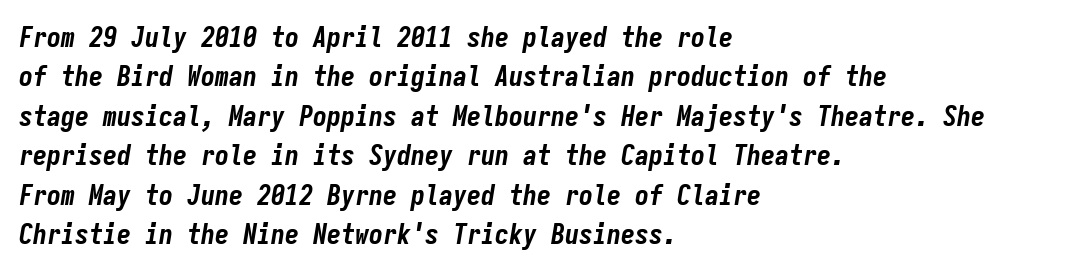
The strokes are fattened all the way to bold. If you measured baseline to baseline, you'd find a middling distance. Students, note that the glyphs here touch the page at normal intervals. Unmarked baselines from the first word to the last. The specimen reads as italic at a glance. Short and long lines alike share a common starting point at left.
